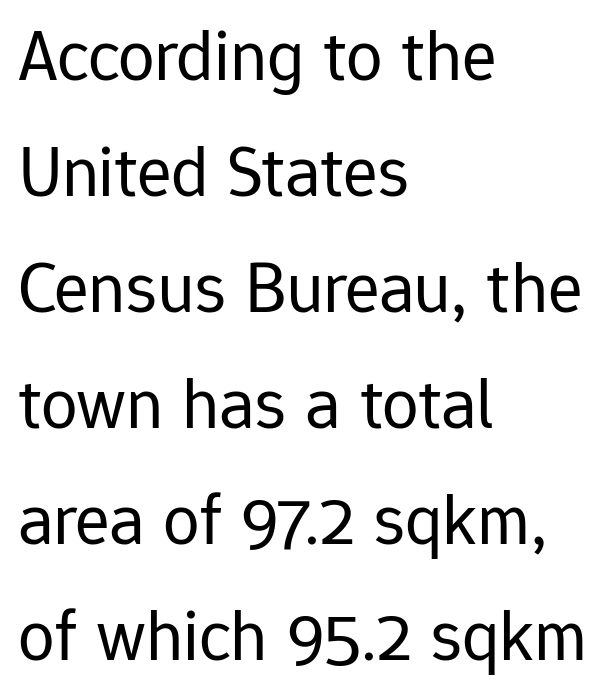
The image shows 73 px regular-weight sans-serif type, upright; set left-aligned, normal line spacing (1.59x), normal letter spacing, not underlined; low stroke contrast and a medium x-height.
